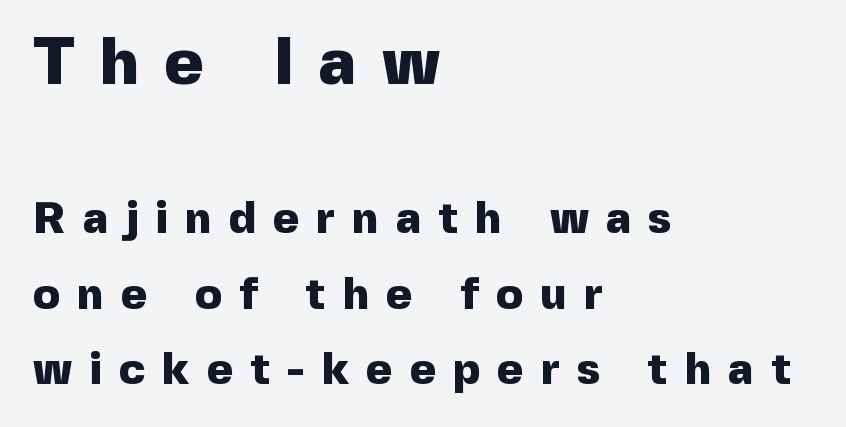
Q: Is the text bold? A: Yes.
Q: Is the text italic (slanted)? A: No, it is upright.
Q: Is the typeface a serif or a sans-serif typeface? A: Sans-serif.
Q: Is the text underlined? A: No.
Q: How is the paragraph aligned? A: Left-aligned.
Q: Is the spacing between letters normal or unusually wide? A: Unusually wide.
Q: Is the spacing between lines tight, normal or loose? A: Normal.
Q: Which block of text is set in a larger size, the first (top) or the second (bottom)? A: The first (top) one.
Q: Width (condensed, normal, or wide)? A: Normal.
Q: x-height? A: Medium.
Q: Monospaced? A: No.
